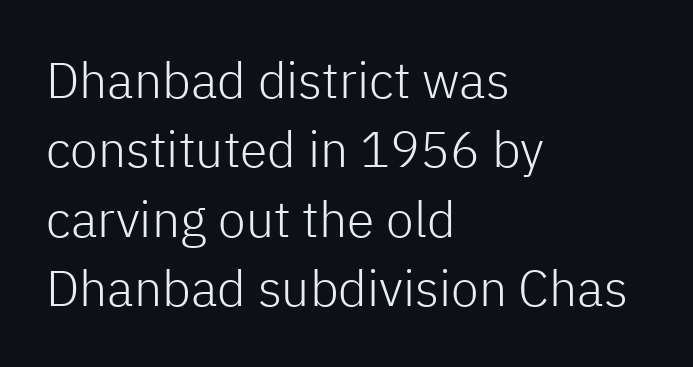
The image shows 50 px light sans-serif type, upright; set left-aligned, normal line spacing (1.39x), normal letter spacing, not underlined; low stroke contrast and a medium x-height.
